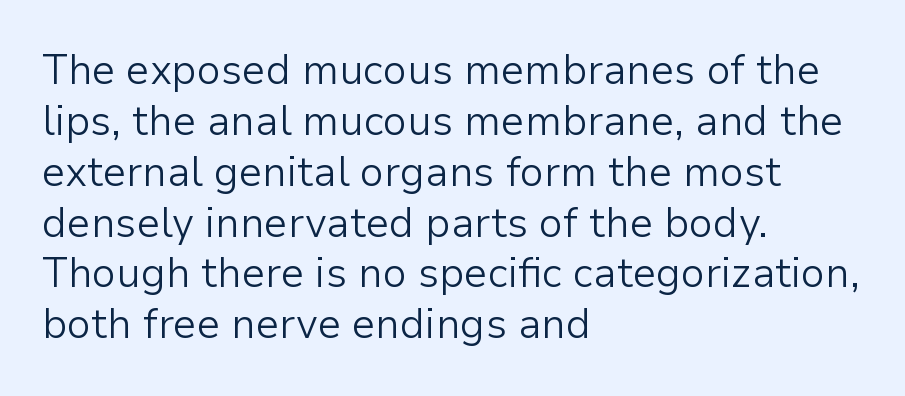
A sans-serif font was chosen for this passage. The line texture is even and compact thanks to regular tracking. Does the lettering tilt? It doesn't — this is upright. If you drew a ruler down the left edge, every line would touch it. Has an underline been added? It has not. The passage shown is not bold in any degree.
